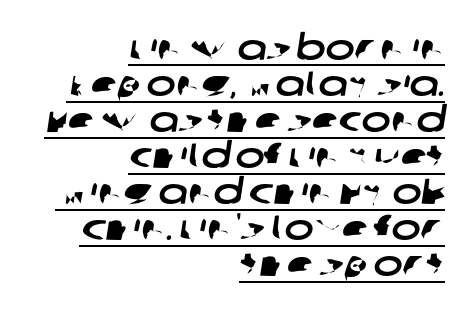
The image shows 35 px wide sans-serif type; set right-aligned, tight line spacing (1.03x), normal letter spacing, underlined; low stroke contrast and a large x-height.
